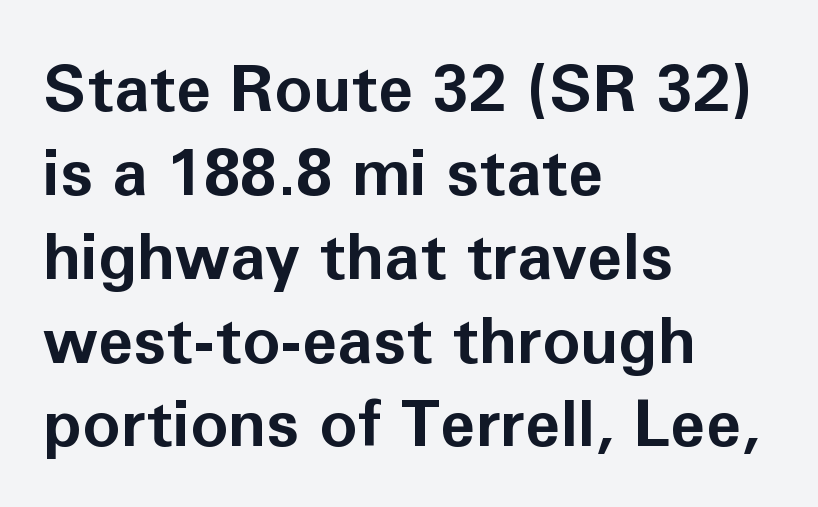
{"serif": "no", "italic": "no", "bold": "yes", "weight": "bold", "width": "normal", "stroke_contrast": "low", "x_height": "medium", "monospaced": "no", "underline": "no", "align": "left", "line_spacing": "normal", "line_spacing_ratio": 1.31, "letter_spacing": "normal", "letter_spacing_em": 0.0, "glyph_px": 64}
